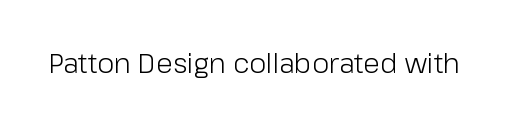
{"italic": "no", "bold": "no", "underline": "no", "letter_spacing": "normal", "letter_spacing_em": 0.0, "glyph_px": 27}
